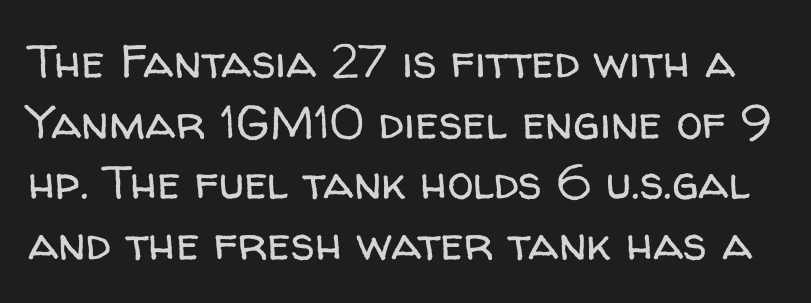
The image shows 47 px regular-weight sans-serif type, upright; set normal line spacing (1.29x), normal letter spacing, not underlined; low stroke contrast and a medium x-height.
